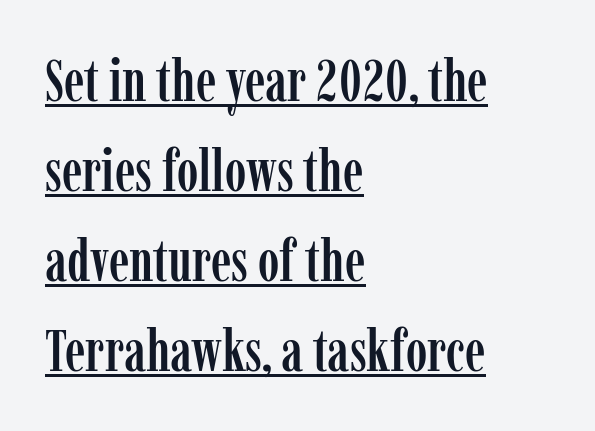
Q: Is the text italic (slanted)? A: No, it is upright.
Q: Is the typeface a serif or a sans-serif typeface? A: Serif.
Q: Is the text underlined? A: Yes.
Q: How is the paragraph aligned? A: Left-aligned.
Q: Is the spacing between letters normal or unusually wide? A: Normal.
Q: Is the spacing between lines tight, normal or loose? A: Normal.
Q: Width (condensed, normal, or wide)? A: Condensed.
Q: Stroke contrast? A: Low.
Q: x-height? A: Medium.
Q: Monospaced? A: No.
